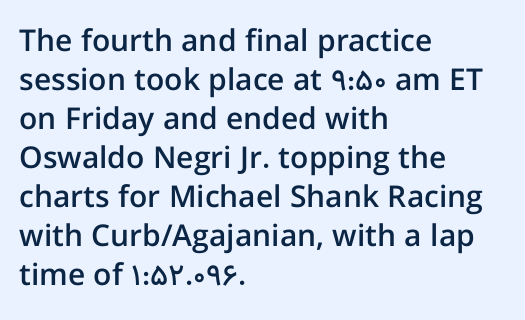
Q: Is the text bold? A: Semi-bold.
Q: Is the text italic (slanted)? A: No, it is upright.
Q: Is the typeface a serif or a sans-serif typeface? A: Sans-serif.
Q: Is the text underlined? A: No.
Q: How is the paragraph aligned? A: Left-aligned.
Q: Is the spacing between letters normal or unusually wide? A: Normal.
Q: Is the spacing between lines tight, normal or loose? A: Normal.
Q: Width (condensed, normal, or wide)? A: Normal.
Q: Stroke contrast? A: Low.
Q: x-height? A: Medium.
Q: Monospaced? A: No.
